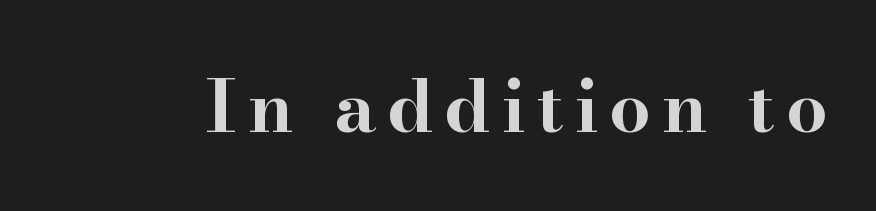
Type without underlining. Spacing verdict: proportional, widths tailored to each character. The strokes are fattened all the way to bold. To sum up the face: it has serifs.
